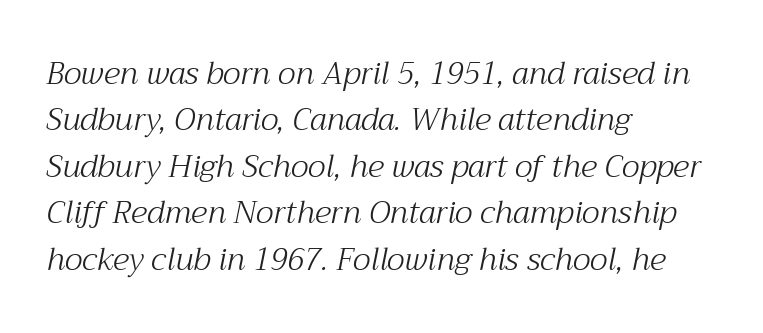
The horizontal fit of the characters is conventional and even. This sample uses a serif face. The axis of the letterforms is tilted away from vertical. Line spacing here is normal. Stroke thickness stays within the range of a standard reading face or lighter. These lines are rendered in a variable-pitch font.
